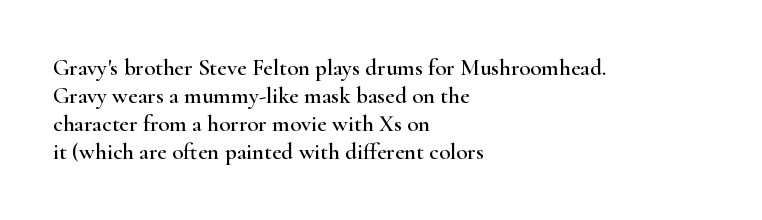
Look at the tracking — it's just the regular setting, nothing added. Caption: multi-line text, flush left, ragged right. Notice how the stems are strictly vertical — no italics here. A clean baseline with only descenders dipping below it.
